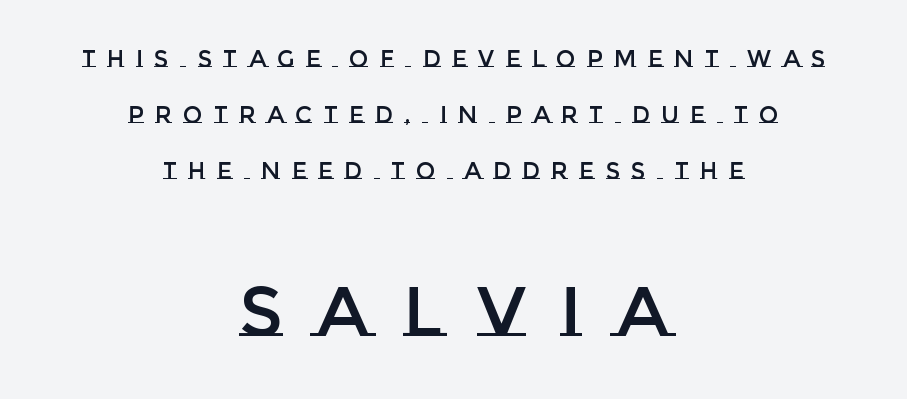
The image shows 70 px text type, upright; set centered, loose line spacing (2.44x), unusually wide letter spacing (+0.49 em), not underlined; the second (bottom) block is 3.04x larger; low stroke contrast and a large x-height.
